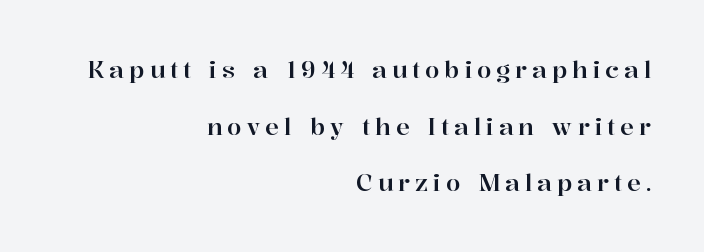
The image shows 23 px text type, upright; set right-aligned, loose line spacing (2.46x), unusually wide letter spacing (+0.22 em), not underlined.
